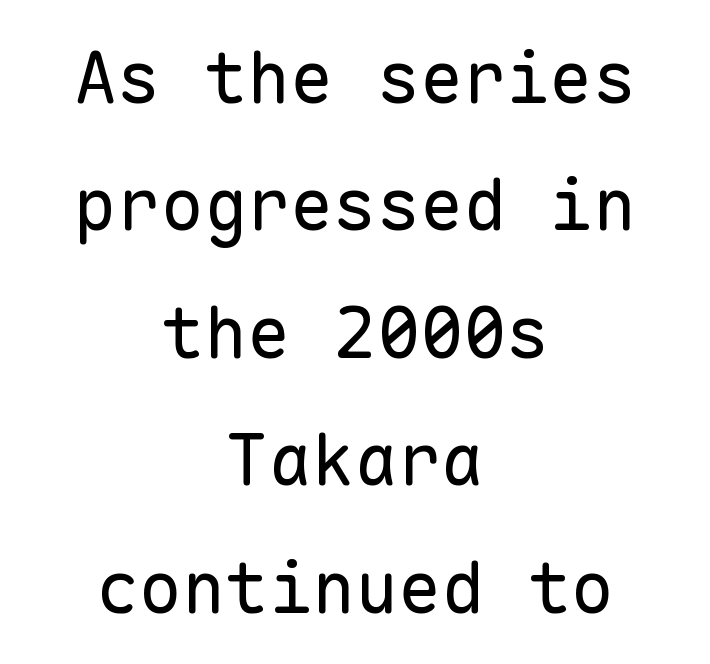
Every row of glyphs is offset so its center matches the block's center. The strip under each line holds only bare page. Quick note: not italic, upright. Letter spacing: default.
